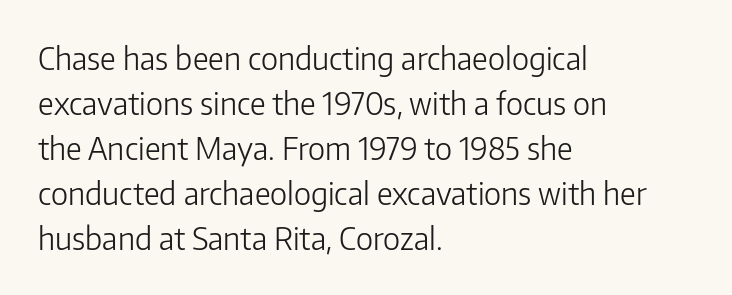
The image shows 31 px light sans-serif type, upright; set left-aligned, normal line spacing (1.45x), normal letter spacing, not underlined; low stroke contrast and a medium x-height.
